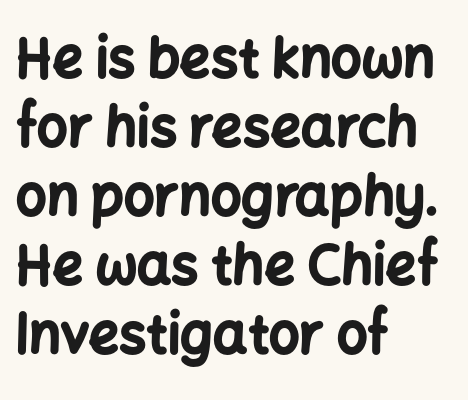
{"serif": "no", "italic": "no", "bold": "yes", "weight": "bold", "width": "normal", "stroke_contrast": "low", "x_height": "medium", "monospaced": "no", "underline": "no", "align": "left", "line_spacing": "normal", "line_spacing_ratio": 1.28, "letter_spacing": "normal", "letter_spacing_em": 0.0, "glyph_px": 54}
